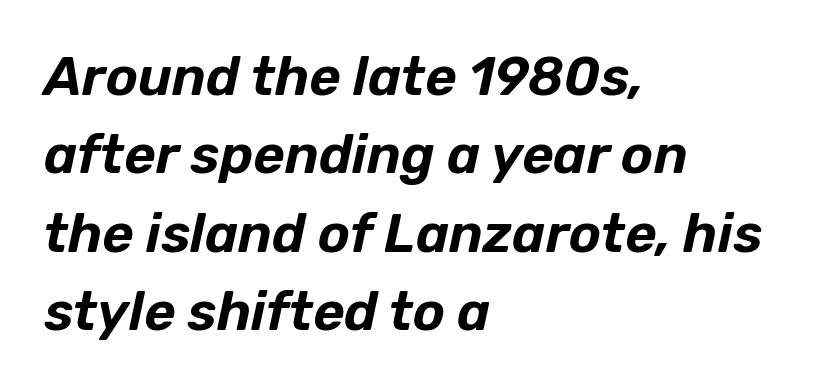
{"italic": "yes", "lean": "right", "slant_degrees": 12, "width": "normal", "stroke_contrast": "low", "x_height": "medium", "monospaced": "no", "underline": "no", "align": "left", "line_spacing": "normal", "line_spacing_ratio": 1.45, "letter_spacing": "normal", "letter_spacing_em": 0.0, "glyph_px": 54}
